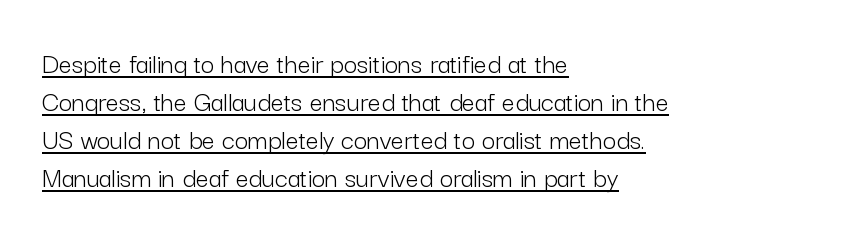
{"serif": "no", "italic": "no", "bold": "no", "weight": "light", "width": "normal", "stroke_contrast": "low", "x_height": "medium", "monospaced": "no", "underline": "yes", "align": "left", "line_spacing": "normal", "line_spacing_ratio": 1.31, "letter_spacing": "normal", "letter_spacing_em": 0.0, "glyph_px": 29}
